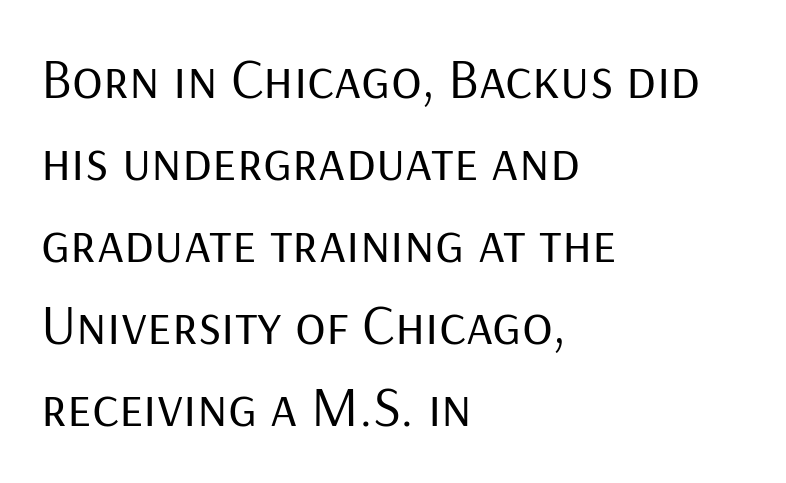
The image shows 57 px regular-weight sans-serif type, upright; set left-aligned, normal line spacing (1.44x), normal letter spacing, not underlined; low stroke contrast and a medium x-height.
